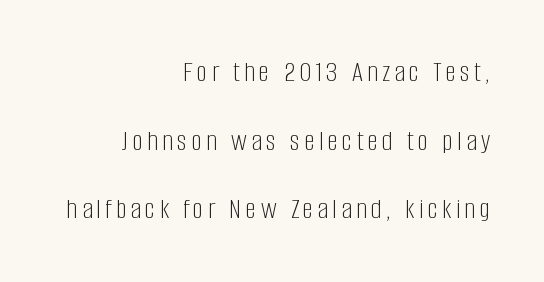
The image shows 30 px light, condensed sans-serif type, upright; set right-aligned, loose line spacing (2.29x), not underlined; low stroke contrast and a large x-height.
